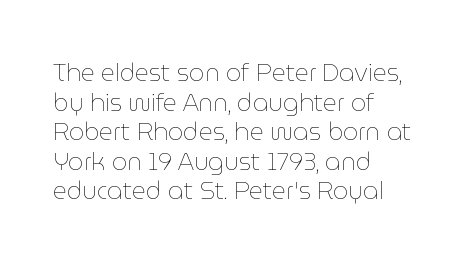
{"italic": "no", "bold": "no", "underline": "no", "align": "left", "line_spacing_ratio": 1.23, "letter_spacing": "normal", "letter_spacing_em": 0.0, "glyph_px": 24}
